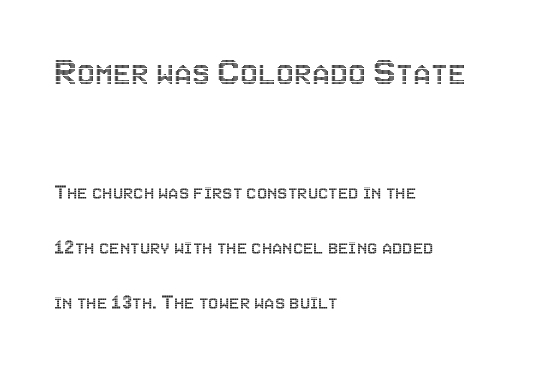
The image shows 40 px condensed type, upright; set left-aligned, loose line spacing (2.38x), normal letter spacing, not underlined; the first (top) block is 1.74x larger; a large x-height.
